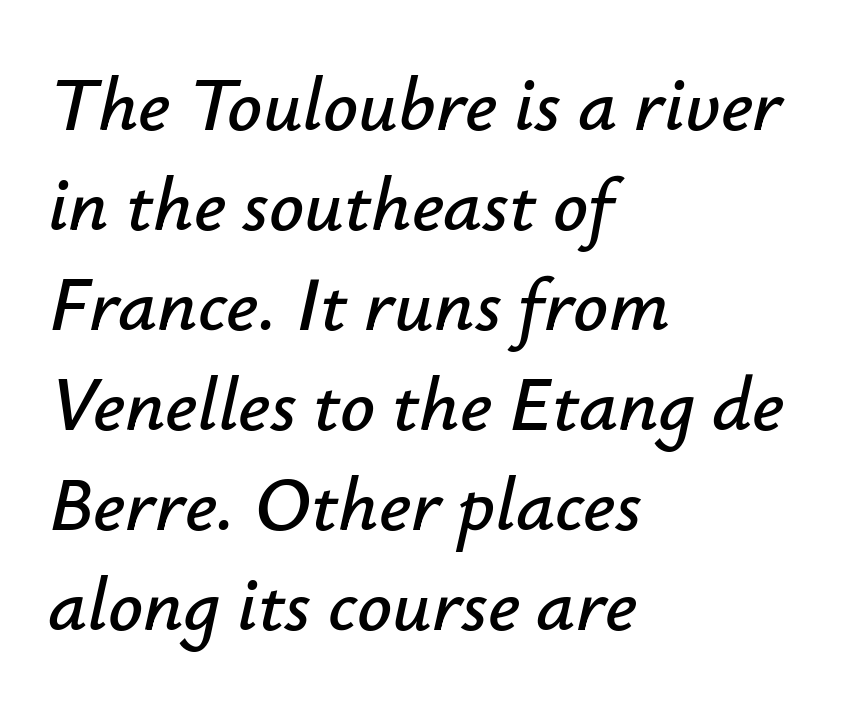
The image shows 77 px text type, italic (leaning right); set left-aligned, normal line spacing (1.3x), normal letter spacing, not underlined; low stroke contrast and a small x-height.
